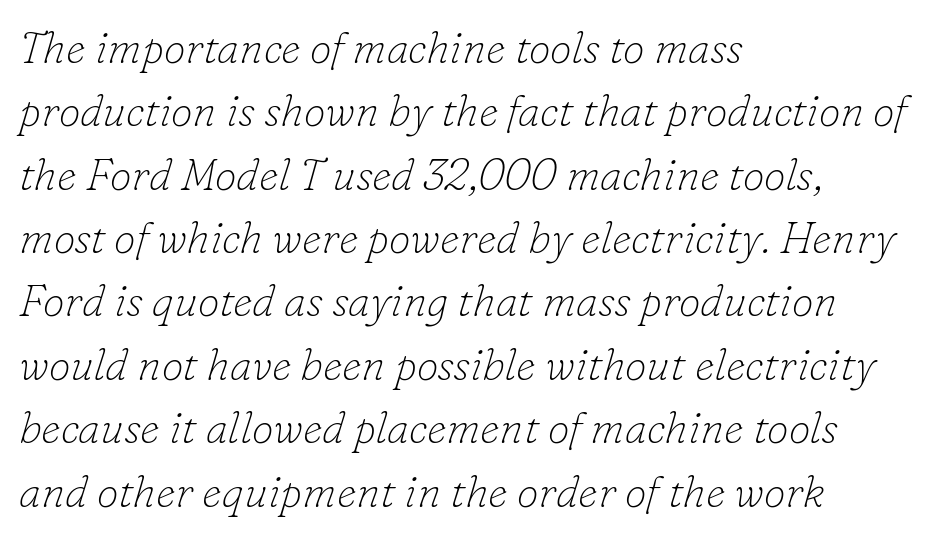
Type without underlining. Heaviness? Minimal to ordinary, like unemphasized prose. How are the letters spaced? Ordinarily, with no added tracking. The paragraph has a hard left edge and a soft right edge. The passage shown is typed in a proportional face where columns would drift. Compared with typical paragraphs, the rows here are spaced about the same.
